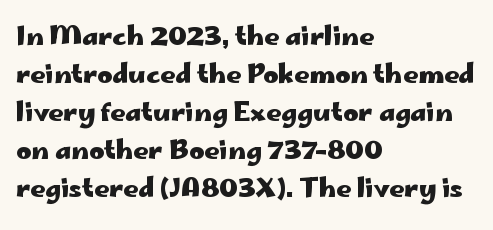
The image shows 26 px bold type, upright; set left-aligned, normal line spacing (1.46x), normal letter spacing, not underlined.
